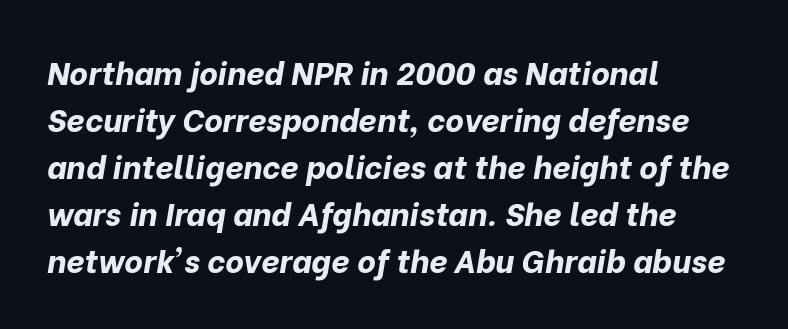
{"italic": "yes", "lean": "right", "slant_degrees": 10, "bold": "yes", "weight": "bold", "width": "normal", "stroke_contrast": "low", "x_height": "medium", "monospaced": "no", "underline": "no", "align": "left", "line_spacing": "normal", "line_spacing_ratio": 1.47, "letter_spacing": "normal", "letter_spacing_em": 0.0, "glyph_px": 32}
